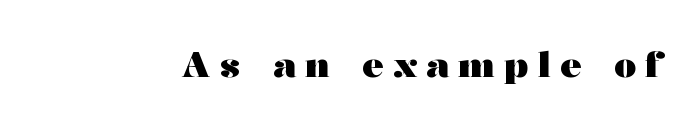
Heavy-handed strokes throughout: this text is bold. The text was rendered using a seriffed face with decorative stroke endings. Unmarked baselines from the first word to the last. Here the designer chose a conventional face with non-uniform glyph widths. The tracking jumps out immediately: characters are airy and widely separated. Ascenders rise straight up at ninety degrees.
